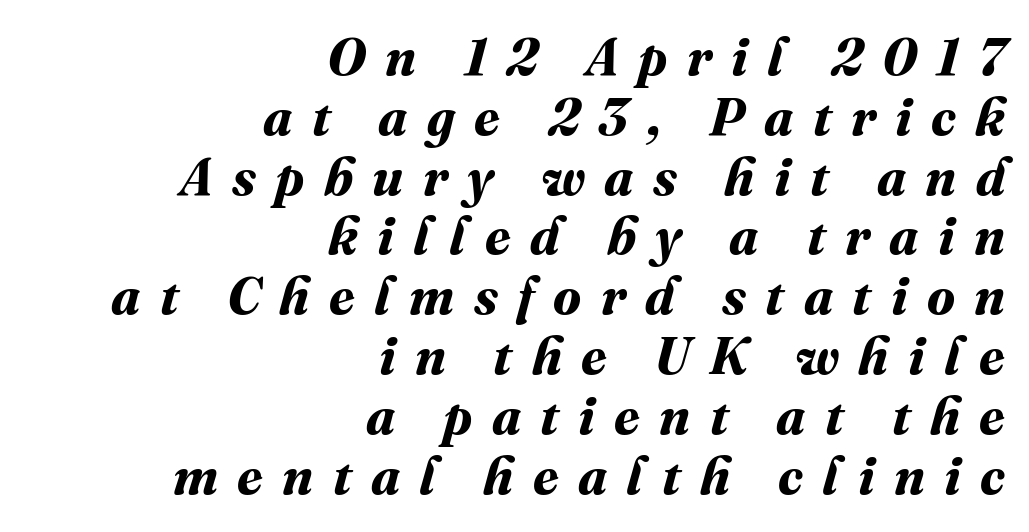
{"bold": "yes", "weight": "bold", "width": "normal", "stroke_contrast": "medium", "x_height": "medium", "monospaced": "no", "underline": "no", "align": "right", "line_spacing": "tight", "line_spacing_ratio": 1.15, "letter_spacing": "wide", "letter_spacing_em": 0.37, "glyph_px": 52}
